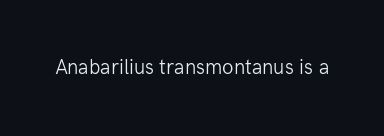
Q: Is the text bold? A: No.
Q: Is the text italic (slanted)? A: No, it is upright.
Q: Is the text underlined? A: No.
Q: Is the spacing between letters normal or unusually wide? A: Normal.
